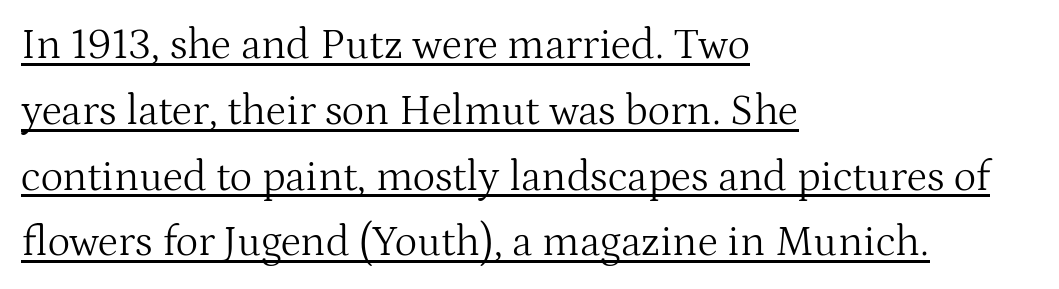
{"serif": "yes", "italic": "no", "bold": "no", "weight": "light", "width": "normal", "stroke_contrast": "medium", "x_height": "medium", "monospaced": "no", "underline": "yes", "align": "left", "line_spacing": "normal", "line_spacing_ratio": 1.53, "letter_spacing": "normal", "letter_spacing_em": 0.0, "glyph_px": 43}
